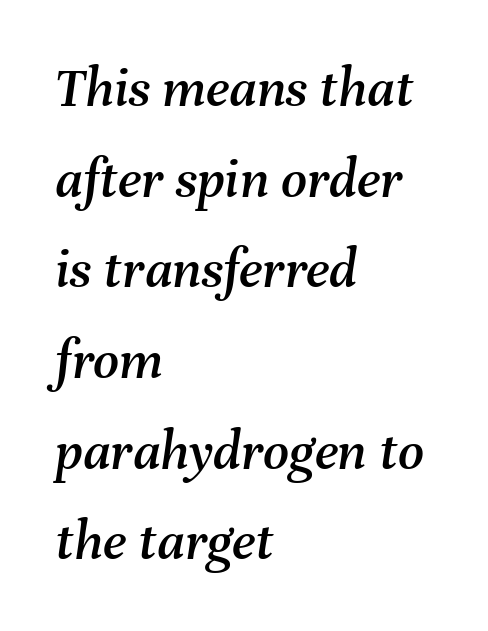
The image shows 57 px text type, italic (leaning right); set left-aligned, normal line spacing (1.59x), normal letter spacing, not underlined; medium stroke contrast and a medium x-height.
